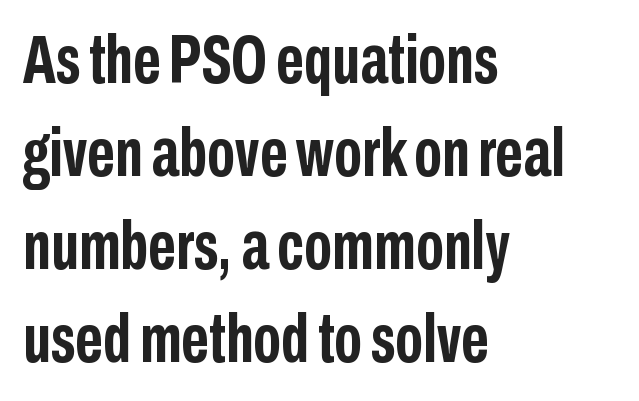
A classic flush-left, rag-right setting is used for this passage. Just letters on the line, the space beneath them empty. Tracking here is standard; glyphs follow each other at the usual distance. The text was rendered using a sans face with plain stroke endings.
